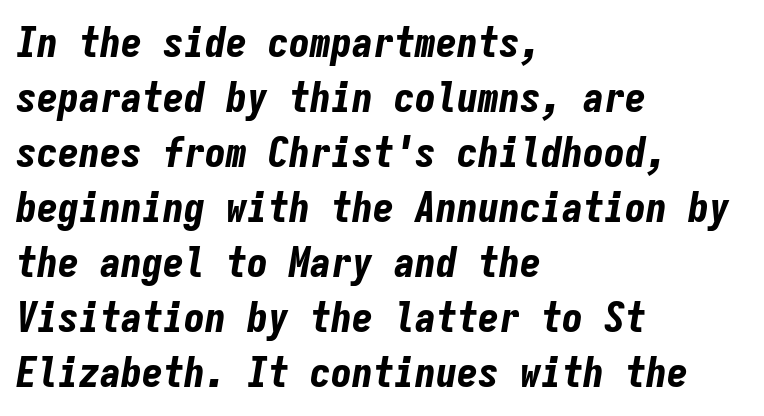
The image shows 42 px bold, condensed type, italic (leaning right), monospaced; set left-aligned, normal line spacing (1.31x), normal letter spacing, not underlined; low stroke contrast and a medium x-height.
